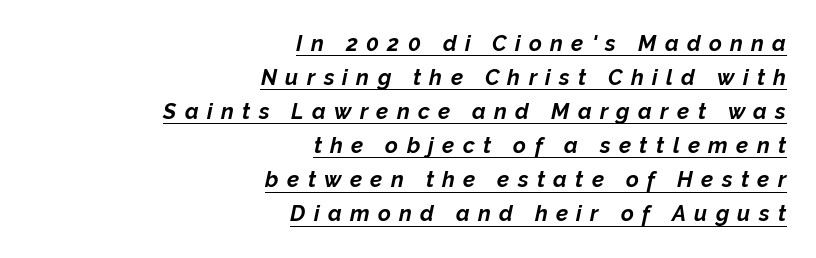
{"italic": "yes", "lean": "right", "slant_degrees": 12, "bold": "yes", "underline": "yes", "align": "right", "line_spacing": "normal", "line_spacing_ratio": 1.55, "letter_spacing": "wide", "letter_spacing_em": 0.38, "glyph_px": 22}
